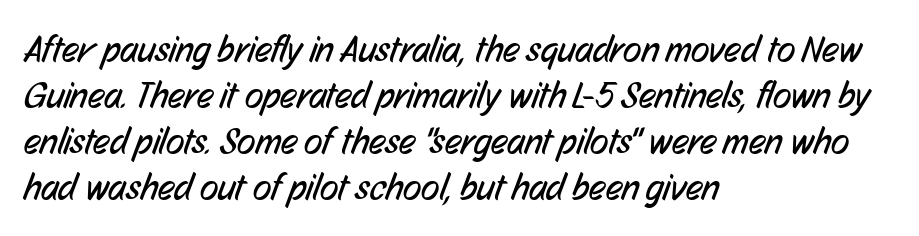
Q: Is the text bold? A: No.
Q: Is the typeface a serif or a sans-serif typeface? A: Sans-serif.
Q: Is the text underlined? A: No.
Q: How is the paragraph aligned? A: Left-aligned.
Q: Is the spacing between letters normal or unusually wide? A: Normal.
Q: Width (condensed, normal, or wide)? A: Condensed.
Q: Stroke contrast? A: Low.
Q: x-height? A: Medium.
Q: Monospaced? A: No.
